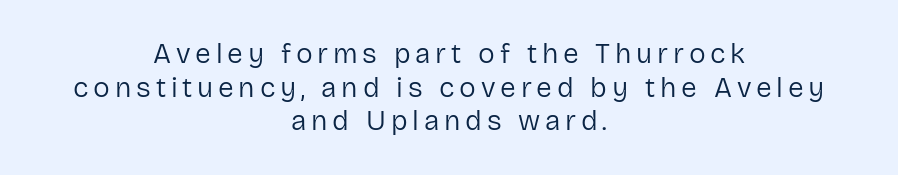
The image shows 28 px regular-weight sans-serif type, upright; set centered, line spacing 1.2x, not underlined; low stroke contrast and a medium x-height.
